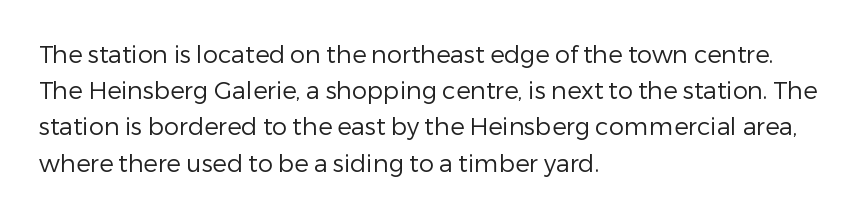
{"italic": "no", "bold": "no", "underline": "no", "align": "left", "line_spacing": "normal", "line_spacing_ratio": 1.51, "letter_spacing": "normal", "letter_spacing_em": 0.0, "glyph_px": 24}
